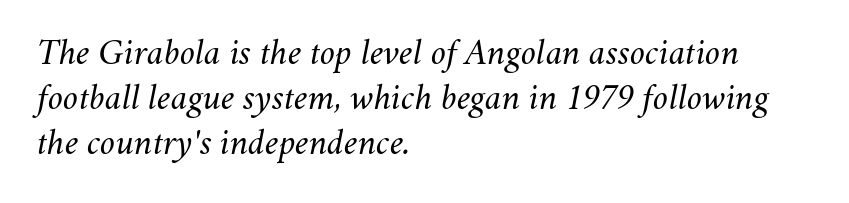
Q: Is the text bold? A: No.
Q: Is the text italic (slanted)? A: Yes, it leans right by about 11 degrees.
Q: Is the text underlined? A: No.
Q: How is the paragraph aligned? A: Left-aligned.
Q: Is the spacing between letters normal or unusually wide? A: Normal.
Q: Width (condensed, normal, or wide)? A: Normal.
Q: Stroke contrast? A: Medium.
Q: x-height? A: Small.
Q: Monospaced? A: No.
